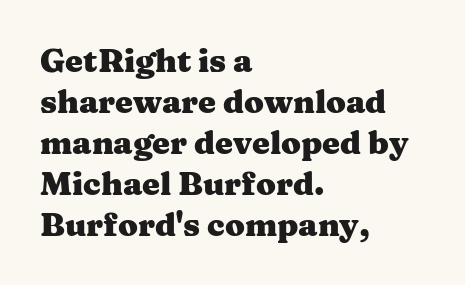
Q: Is the text bold? A: Yes.
Q: Is the text italic (slanted)? A: No, it is upright.
Q: Is the typeface a serif or a sans-serif typeface? A: Serif.
Q: Is the text underlined? A: No.
Q: How is the paragraph aligned? A: Left-aligned.
Q: Is the spacing between letters normal or unusually wide? A: Normal.
Q: Is the spacing between lines tight, normal or loose? A: Normal.
Q: Width (condensed, normal, or wide)? A: Wide.
Q: Stroke contrast? A: Medium.
Q: x-height? A: Medium.
Q: Monospaced? A: No.
